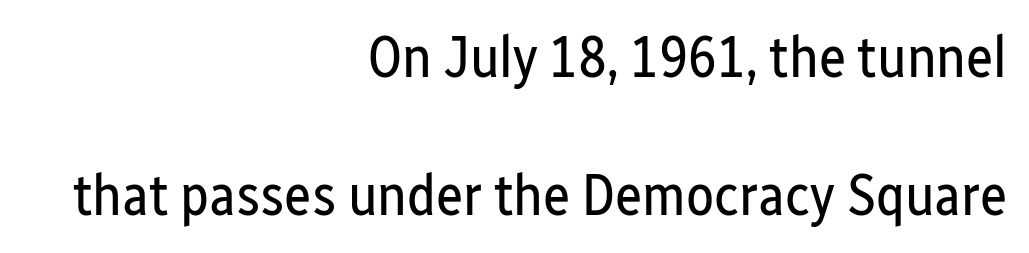
{"serif": "no", "italic": "no", "bold": "no", "weight": "regular", "width": "condensed", "stroke_contrast": "low", "x_height": "medium", "monospaced": "no", "underline": "no", "align": "right", "line_spacing": "loose", "line_spacing_ratio": 2.38, "letter_spacing": "normal", "letter_spacing_em": 0.0, "glyph_px": 58}
